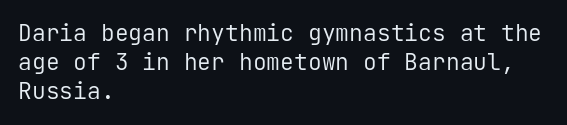
{"italic": "no", "bold": "no", "underline": "no", "align": "left", "line_spacing": "normal", "line_spacing_ratio": 1.27, "letter_spacing": "normal", "letter_spacing_em": 0.0, "glyph_px": 23}
